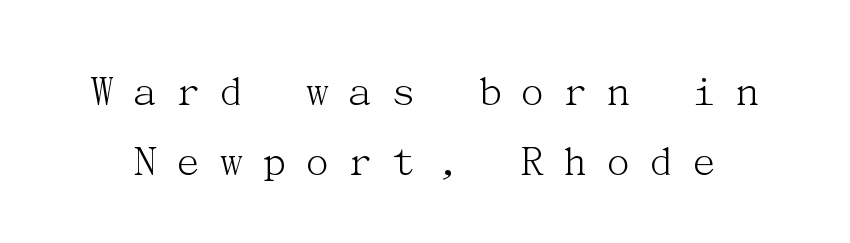
Q: Is the text bold? A: No.
Q: Is the text italic (slanted)? A: No, it is upright.
Q: Is the typeface a serif or a sans-serif typeface? A: Serif.
Q: Is the text underlined? A: No.
Q: Is the spacing between letters normal or unusually wide? A: Unusually wide.
Q: Is the spacing between lines tight, normal or loose? A: Normal.
Q: Width (condensed, normal, or wide)? A: Normal.
Q: Stroke contrast? A: Medium.
Q: x-height? A: Medium.
